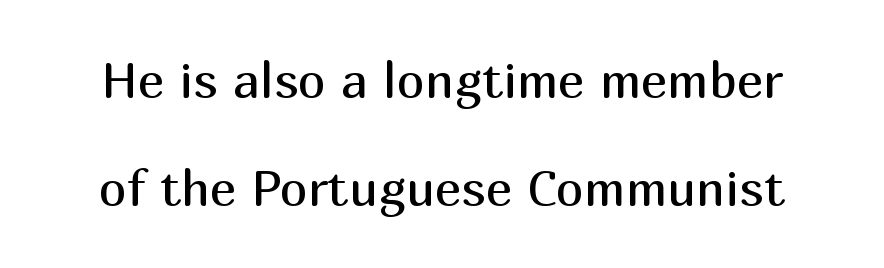
The leading is generous, giving the passage an open texture. Characters remain perfectly vertical along every line. Each letter keeps its own natural width here, so spacing adapts to shape. Words appear dense and cohesive because spacing is normal.
